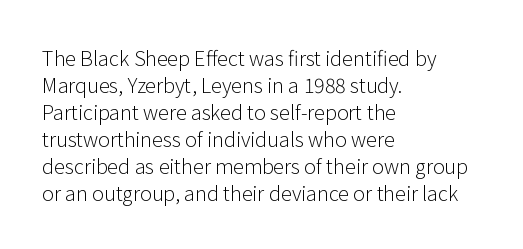
{"italic": "no", "bold": "no", "underline": "no", "align": "left", "line_spacing": "normal", "line_spacing_ratio": 1.35, "letter_spacing": "normal", "letter_spacing_em": 0.0, "glyph_px": 20}
